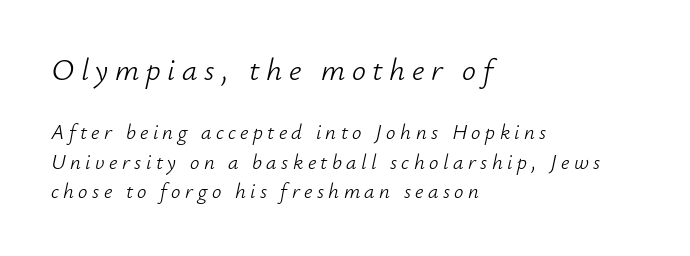
Q: Is the text bold? A: No.
Q: Is the text italic (slanted)? A: Yes, it leans right by about 12 degrees.
Q: Is the text underlined? A: No.
Q: How is the paragraph aligned? A: Left-aligned.
Q: Is the spacing between letters normal or unusually wide? A: Unusually wide.
Q: Is the spacing between lines tight, normal or loose? A: Normal.
Q: Which block of text is set in a larger size, the first (top) or the second (bottom)? A: The first (top) one.
Q: Width (condensed, normal, or wide)? A: Normal.
Q: Stroke contrast? A: Low.
Q: x-height? A: Small.
Q: Monospaced? A: No.
